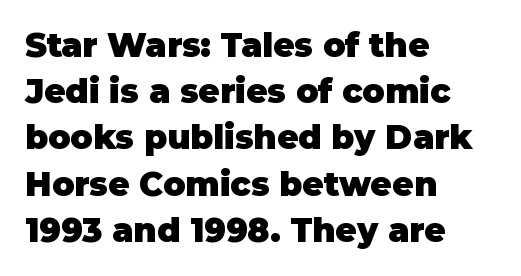
{"serif": "no", "italic": "no", "bold": "yes", "weight": "heavy", "width": "normal", "stroke_contrast": "low", "x_height": "large", "monospaced": "no", "underline": "no", "align": "left", "line_spacing": "normal", "line_spacing_ratio": 1.4, "letter_spacing": "normal", "letter_spacing_em": 0.0, "glyph_px": 33}
